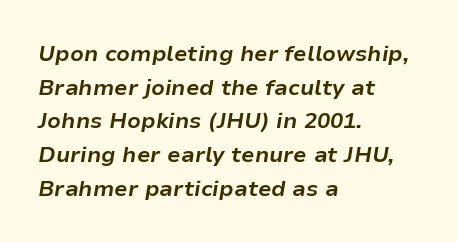
Q: Is the text bold? A: Yes.
Q: Is the text italic (slanted)? A: Yes, it leans right by about 9 degrees.
Q: Is the text underlined? A: No.
Q: How is the paragraph aligned? A: Left-aligned.
Q: Is the spacing between letters normal or unusually wide? A: Normal.
Q: Is the spacing between lines tight, normal or loose? A: Normal.
